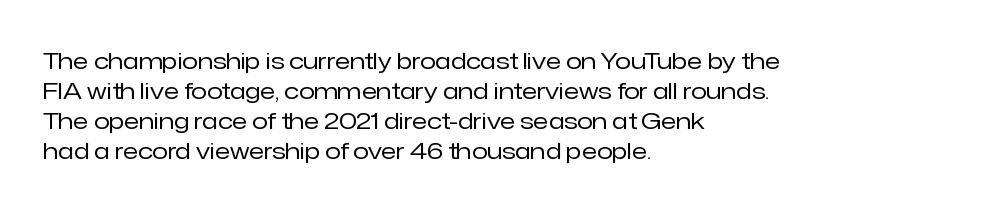
Q: Is the text bold? A: No.
Q: Is the text italic (slanted)? A: No, it is upright.
Q: Is the text underlined? A: No.
Q: How is the paragraph aligned? A: Left-aligned.
Q: Is the spacing between letters normal or unusually wide? A: Normal.
Q: Is the spacing between lines tight, normal or loose? A: Normal.
